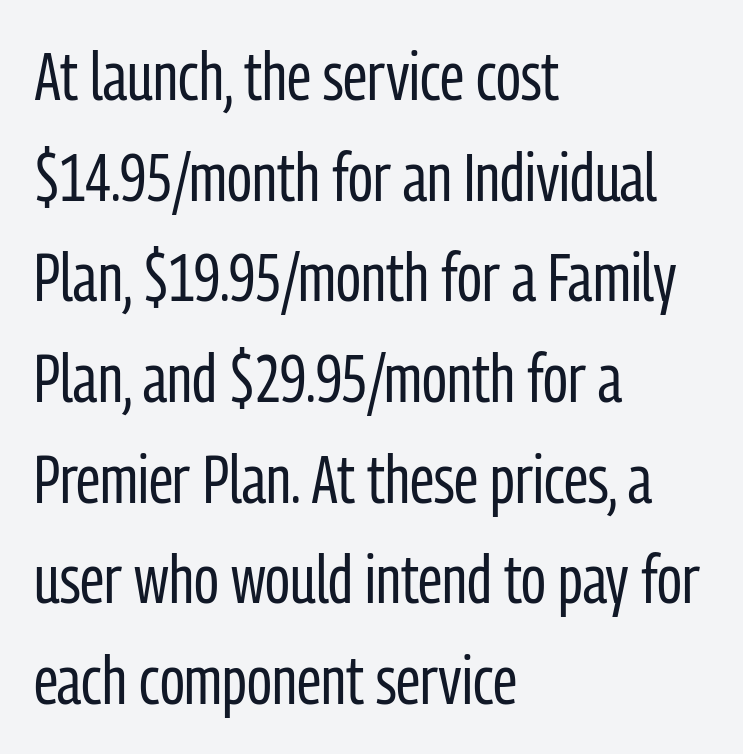
{"serif": "no", "italic": "no", "bold": "no", "weight": "regular", "width": "condensed", "stroke_contrast": "low", "x_height": "medium", "monospaced": "no", "underline": "no", "align": "left", "line_spacing": "normal", "line_spacing_ratio": 1.48, "letter_spacing": "normal", "letter_spacing_em": 0.0, "glyph_px": 68}
